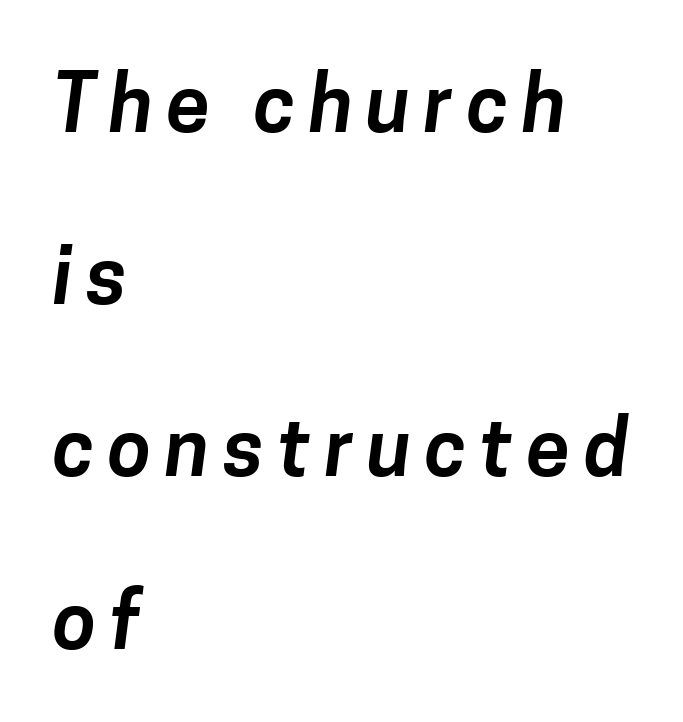
The image shows 79 px sans-serif type; set left-aligned, loose line spacing (2.18x), not underlined; low stroke contrast and a medium x-height.
